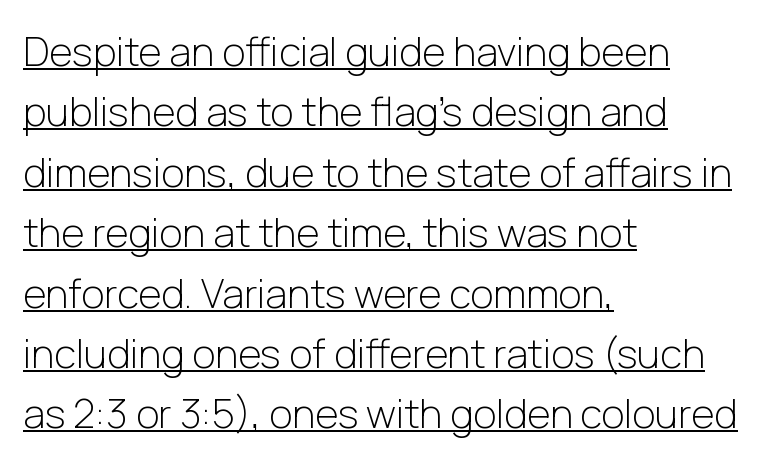
The image shows 40 px light sans-serif type, upright; set left-aligned, normal line spacing (1.51x), normal letter spacing, underlined; low stroke contrast and a medium x-height.
